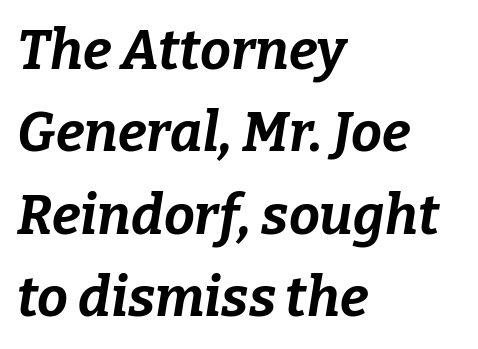
These lines carry a lot of weight — the face is fully bold. Vertically, the passage feels balanced, rows spaced as you'd expect. The string is rendered with underlining switched off. Observe the ordinary spacing: letters are neighbours, not strangers. Is this a fixed-width face? No — the glyphs have proportional, varying widths.
